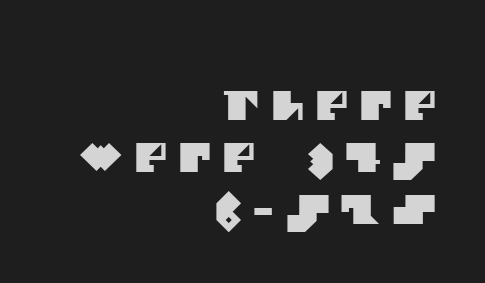
The image shows 40 px sans-serif type; set right-aligned, normal line spacing (1.3x), unusually wide letter spacing (+0.28 em), not underlined; medium stroke contrast and a large x-height.
